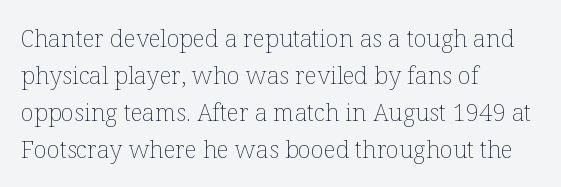
{"italic": "no", "bold": "no", "underline": "no", "align": "left", "line_spacing": "normal", "line_spacing_ratio": 1.54, "letter_spacing": "normal", "letter_spacing_em": 0.0, "glyph_px": 24}
